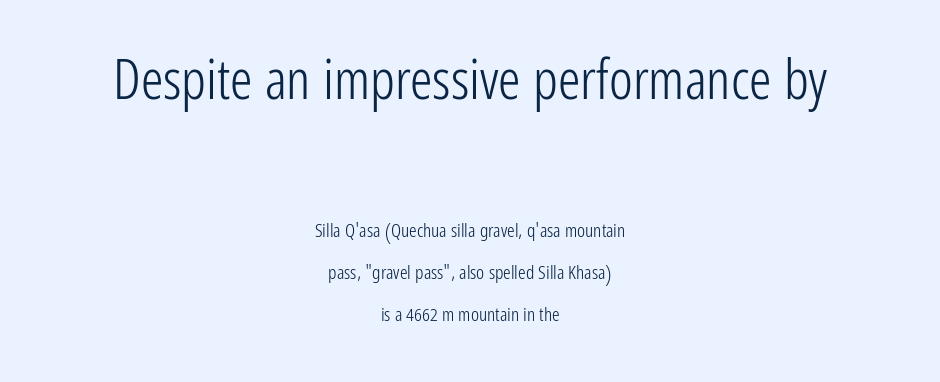
Q: Is the text bold? A: No.
Q: Is the text italic (slanted)? A: No, it is upright.
Q: Is the typeface a serif or a sans-serif typeface? A: Sans-serif.
Q: Is the text underlined? A: No.
Q: How is the paragraph aligned? A: Centered.
Q: Is the spacing between letters normal or unusually wide? A: Normal.
Q: Is the spacing between lines tight, normal or loose? A: Loose.
Q: Which block of text is set in a larger size, the first (top) or the second (bottom)? A: The first (top) one.
Q: Width (condensed, normal, or wide)? A: Condensed.
Q: Stroke contrast? A: Low.
Q: x-height? A: Medium.
Q: Monospaced? A: No.
